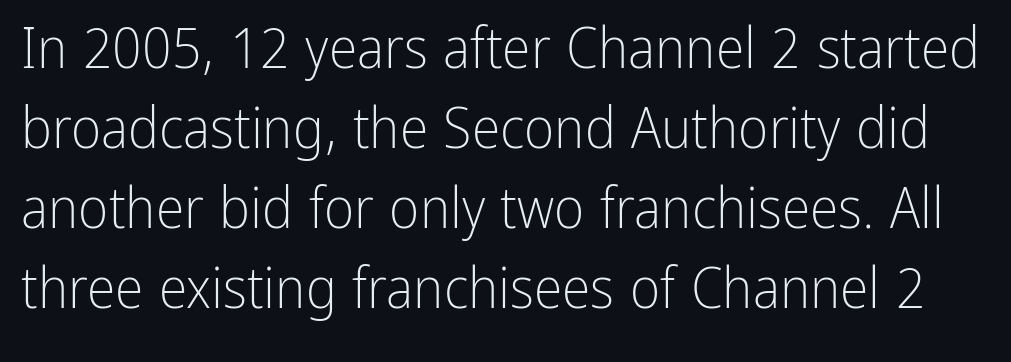
The image shows 58 px light, condensed sans-serif type, upright; set normal line spacing (1.38x), normal letter spacing, not underlined; low stroke contrast and a medium x-height.
